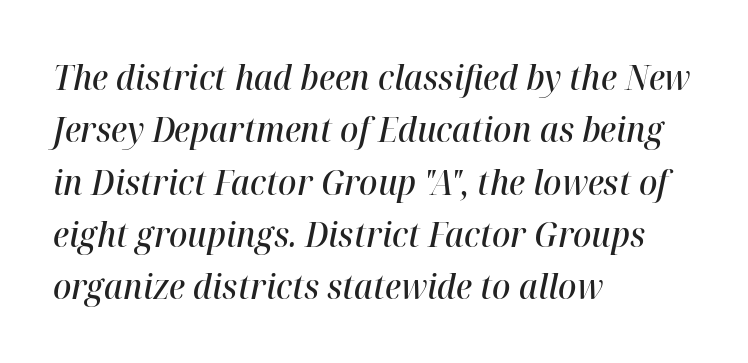
Notice how the stems are inclined rather than vertical — that's the hallmark of italics. Look at the tracking — it's just the regular setting, nothing added. Horizontal alignment here is leftward, the default for most running prose. The space beneath each line is pristine and unruled.
